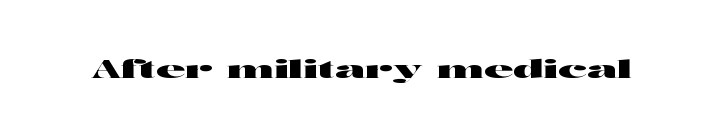
If you drew a line through each stem, it would be perfectly vertical. Characters follow at the spacing the type designer built in. The words here are not underlined.
